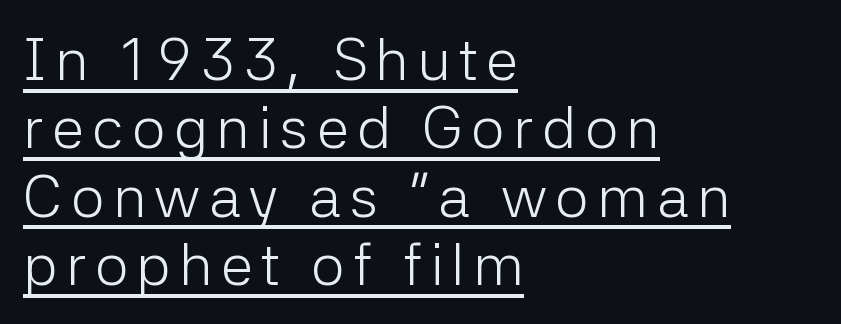
Decoration check: the copy is underlined. Ascenders rise straight up at ninety degrees. No heavy texture on the line: the type isn't bold. The face used here is proportionally spaced, like ordinary book or web type.
